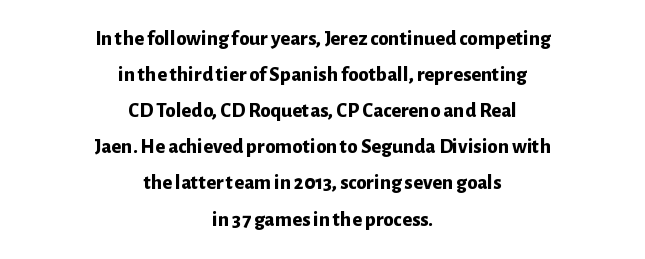
The image shows 21 px bold type, upright; set centered, line spacing 1.72x, normal letter spacing, not underlined.
